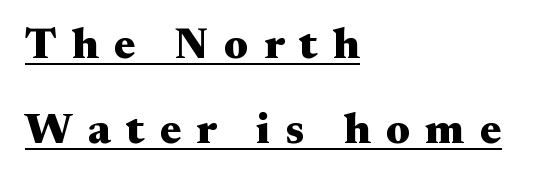
The image shows 44 px heavy, wide serif type, upright; set left-aligned, loose line spacing (1.93x), unusually wide letter spacing (+0.35 em), underlined; medium stroke contrast and a small x-height.
